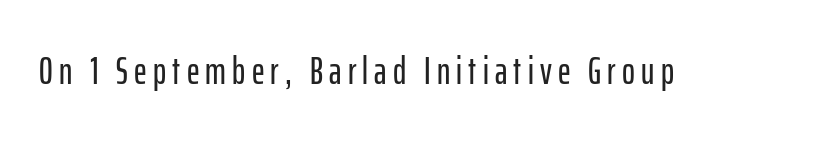
Q: Is the text italic (slanted)? A: No, it is upright.
Q: Is the typeface a serif or a sans-serif typeface? A: Sans-serif.
Q: Is the text underlined? A: No.
Q: Width (condensed, normal, or wide)? A: Condensed.
Q: Stroke contrast? A: Low.
Q: x-height? A: Medium.
Q: Monospaced? A: No.
